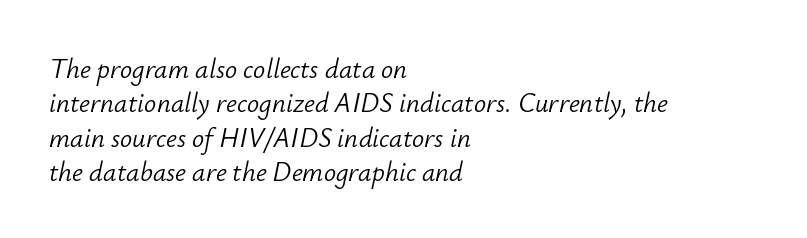
The image shows 27 px text type, italic (leaning right); set left-aligned, normal line spacing (1.27x), normal letter spacing, not underlined.
